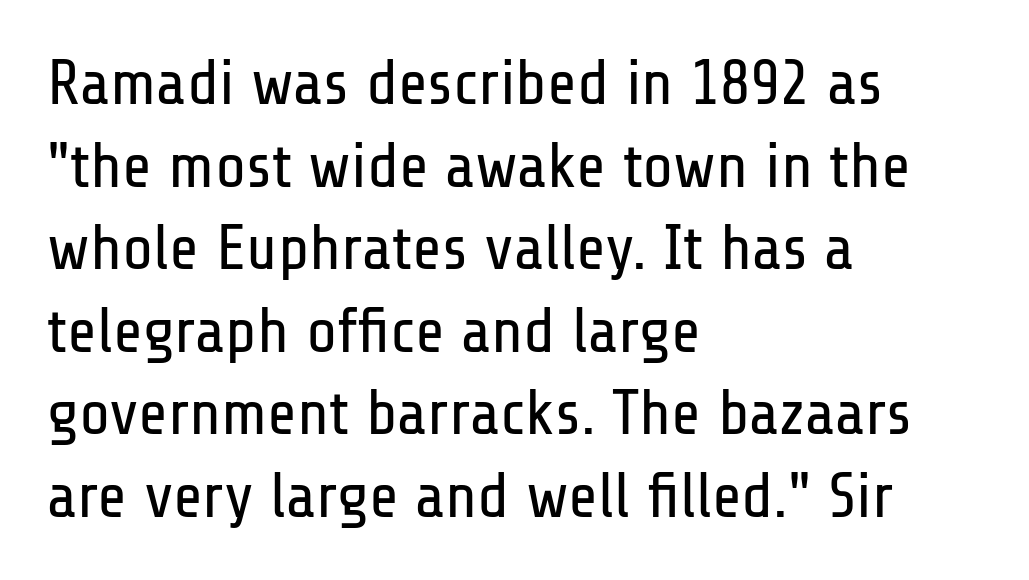
The image shows 64 px regular-weight, condensed sans-serif type, upright; set left-aligned, normal line spacing (1.29x), normal letter spacing, not underlined; low stroke contrast and a medium x-height.
